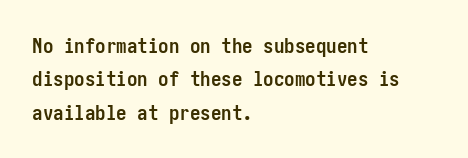
Q: Is the text bold? A: Yes.
Q: Is the text italic (slanted)? A: No, it is upright.
Q: Is the text underlined? A: No.
Q: How is the paragraph aligned? A: Left-aligned.
Q: Is the spacing between letters normal or unusually wide? A: Normal.
Q: Is the spacing between lines tight, normal or loose? A: Normal.
